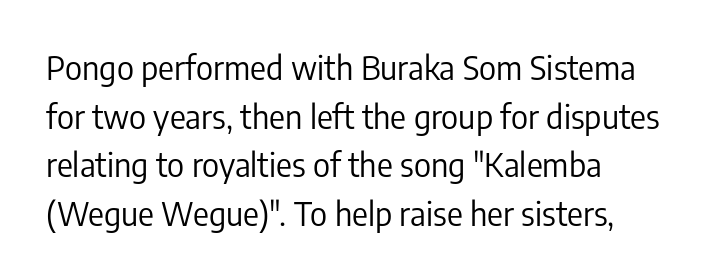
The image shows 33 px regular-weight, condensed sans-serif type, upright; set normal line spacing (1.47x), normal letter spacing, not underlined; low stroke contrast and a medium x-height.
